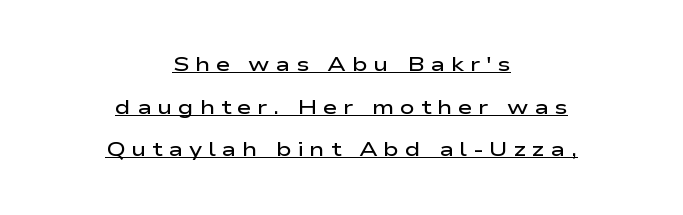
Beneath each row of characters lies a ruled line. Glyph-to-glyph distance is far greater than everyday printed text. Neither beginnings nor endings align; midpoints do. One glance says open: line gaps are wider than usual. Designer's note — italics off, roman on.
